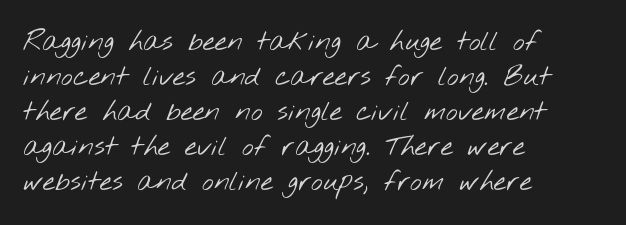
Q: Is the text bold? A: No.
Q: Is the typeface a serif or a sans-serif typeface? A: Sans-serif.
Q: Is the text underlined? A: No.
Q: How is the paragraph aligned? A: Left-aligned.
Q: Is the spacing between letters normal or unusually wide? A: Normal.
Q: Is the spacing between lines tight, normal or loose? A: Normal.
Q: Width (condensed, normal, or wide)? A: Wide.
Q: Stroke contrast? A: Low.
Q: x-height? A: Small.
Q: Monospaced? A: No.
